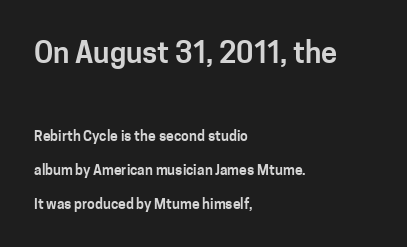
Q: Is the text italic (slanted)? A: No, it is upright.
Q: Is the typeface a serif or a sans-serif typeface? A: Sans-serif.
Q: Is the text underlined? A: No.
Q: How is the paragraph aligned? A: Left-aligned.
Q: Is the spacing between letters normal or unusually wide? A: Normal.
Q: Is the spacing between lines tight, normal or loose? A: Loose.
Q: Which block of text is set in a larger size, the first (top) or the second (bottom)? A: The first (top) one.
Q: Width (condensed, normal, or wide)? A: Normal.
Q: Stroke contrast? A: Low.
Q: x-height? A: Medium.
Q: Monospaced? A: No.
